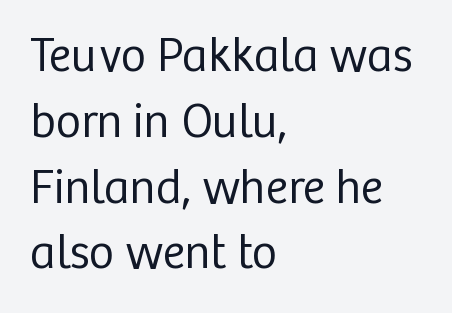
{"serif": "no", "italic": "no", "bold": "no", "weight": "regular", "width": "normal", "stroke_contrast": "low", "x_height": "medium", "monospaced": "no", "underline": "no", "align": "left", "line_spacing": "normal", "line_spacing_ratio": 1.37, "letter_spacing": "normal", "letter_spacing_em": 0.0, "glyph_px": 48}
